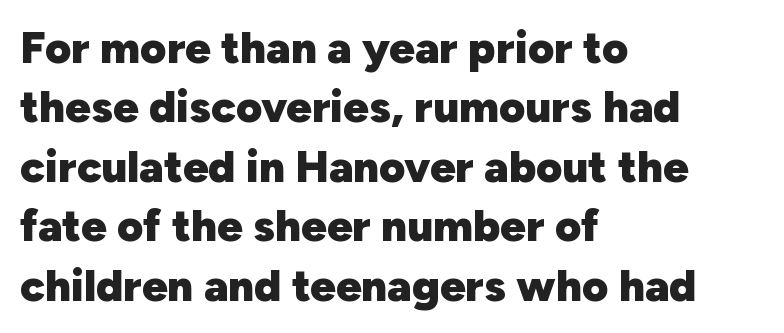
{"serif": "no", "italic": "no", "bold": "yes", "weight": "heavy", "width": "normal", "stroke_contrast": "low", "x_height": "medium", "monospaced": "no", "underline": "no", "align": "left", "line_spacing": "normal", "line_spacing_ratio": 1.32, "letter_spacing": "normal", "letter_spacing_em": 0.0, "glyph_px": 45}
